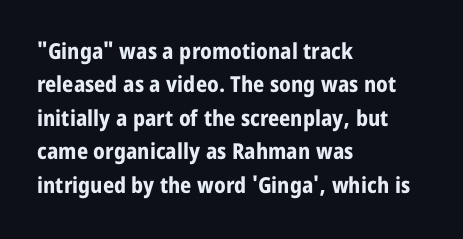
The image shows 22 px bold type, upright; set left-aligned, normal line spacing (1.52x), normal letter spacing, not underlined.
